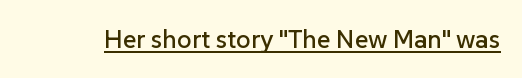
The image shows 26 px text type, upright; set normal letter spacing, underlined.
